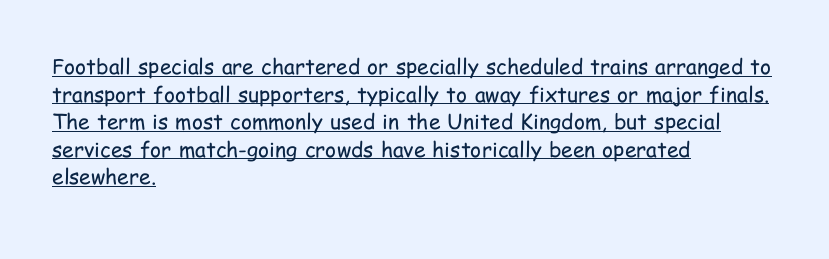
The image shows 21 px text type, upright; set left-aligned, normal line spacing (1.31x), normal letter spacing, underlined.
